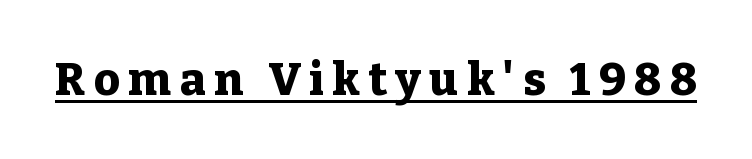
The image shows 45 px heavy serif type, upright; set underlined; low stroke contrast and a medium x-height.
